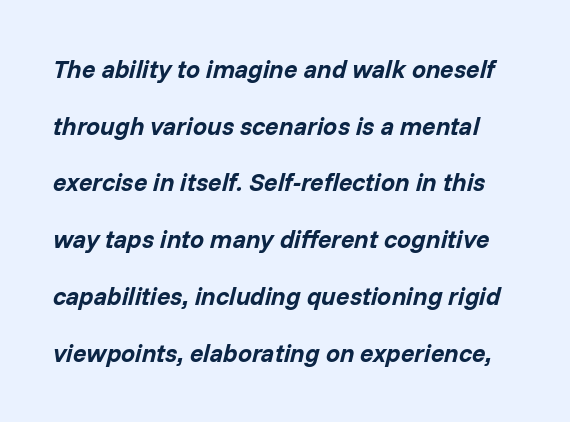
Q: Is the text bold? A: Yes.
Q: Is the text italic (slanted)? A: Yes, it leans right by about 14 degrees.
Q: Is the text underlined? A: No.
Q: Is the spacing between letters normal or unusually wide? A: Normal.
Q: Is the spacing between lines tight, normal or loose? A: Loose.
